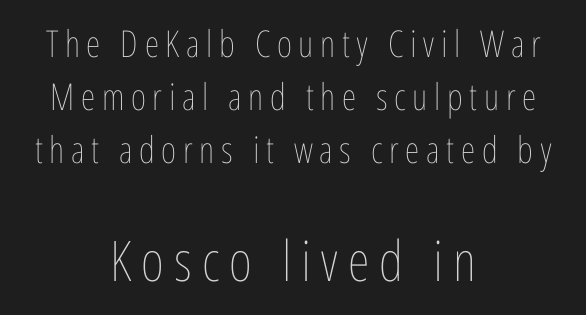
The image shows 56 px thin, condensed type, upright; set centered, normal line spacing (1.43x), not underlined; the second (bottom) block is 1.51x larger; low stroke contrast and a medium x-height.
